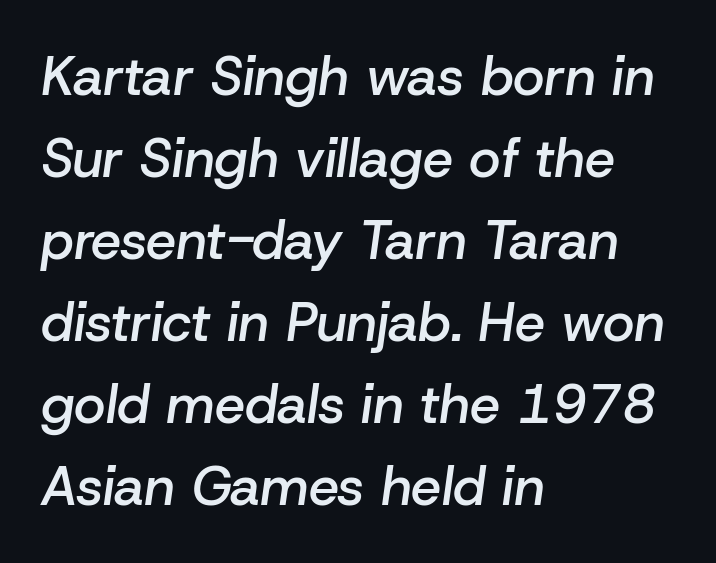
{"italic": "yes", "lean": "right", "slant_degrees": 8, "bold": "semi", "weight": "semibold", "width": "normal", "stroke_contrast": "low", "x_height": "medium", "monospaced": "no", "underline": "no", "align": "left", "line_spacing": "normal", "line_spacing_ratio": 1.52, "letter_spacing": "normal", "letter_spacing_em": 0.0, "glyph_px": 54}
